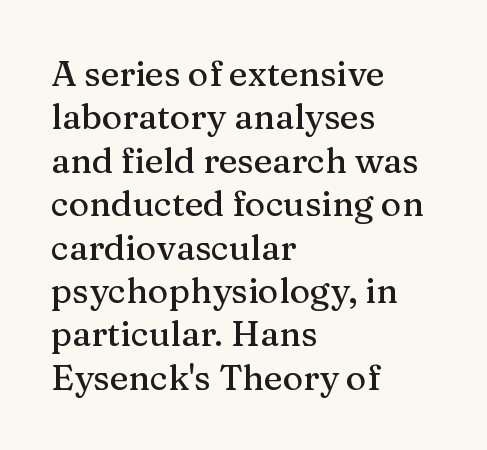
Q: Is the text italic (slanted)? A: No, it is upright.
Q: Is the typeface a serif or a sans-serif typeface? A: Serif.
Q: Is the text underlined? A: No.
Q: How is the paragraph aligned? A: Left-aligned.
Q: Is the spacing between letters normal or unusually wide? A: Normal.
Q: Width (condensed, normal, or wide)? A: Normal.
Q: Stroke contrast? A: Medium.
Q: x-height? A: Medium.
Q: Monospaced? A: No.
